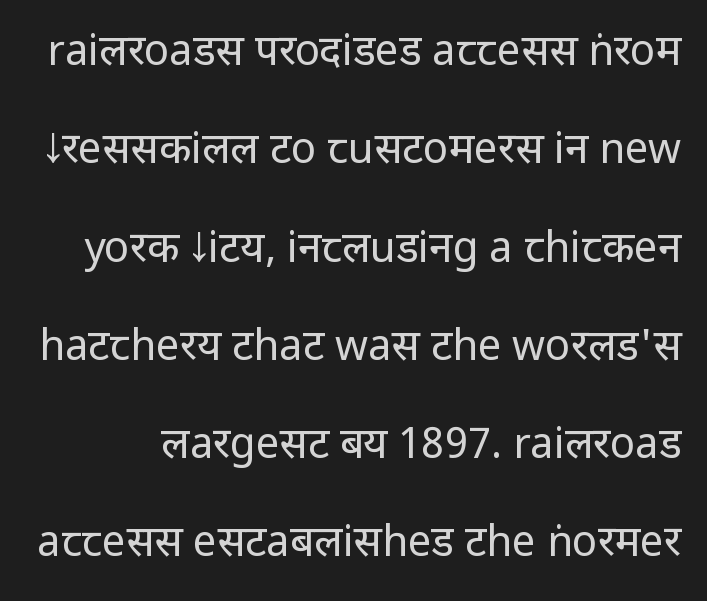
Q: Is the text bold? A: No.
Q: Is the text italic (slanted)? A: No, it is upright.
Q: Is the typeface a serif or a sans-serif typeface? A: Sans-serif.
Q: Is the text underlined? A: No.
Q: Is the spacing between letters normal or unusually wide? A: Normal.
Q: Is the spacing between lines tight, normal or loose? A: Loose.
Q: Width (condensed, normal, or wide)? A: Condensed.
Q: Stroke contrast? A: Low.
Q: x-height? A: Large.
Q: Monospaced? A: No.
